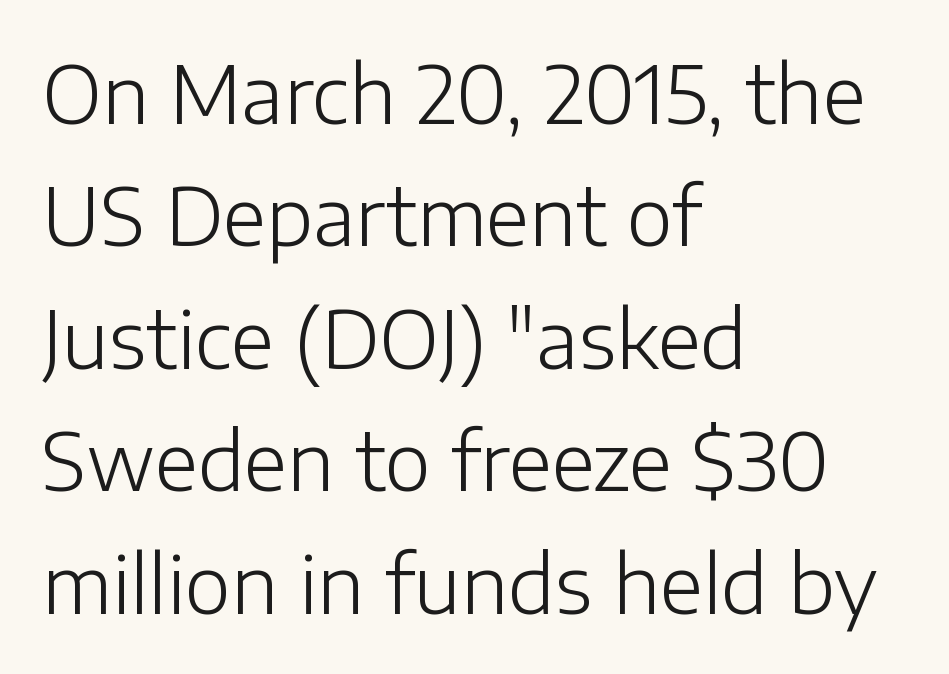
The image shows 79 px light sans-serif type, upright; set left-aligned, normal line spacing (1.55x), normal letter spacing, not underlined; low stroke contrast and a medium x-height.
